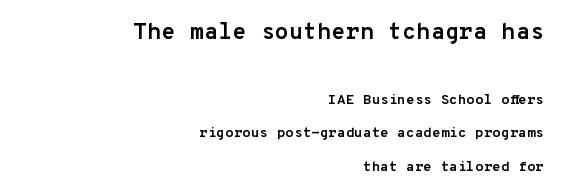
{"italic": "no", "bold": "yes", "underline": "no", "align": "right", "line_spacing": "loose", "line_spacing_ratio": 2.38, "letter_spacing": "normal", "letter_spacing_em": 0.0, "larger_block": "first", "size_ratio": 1.64, "glyph_px": 23}
